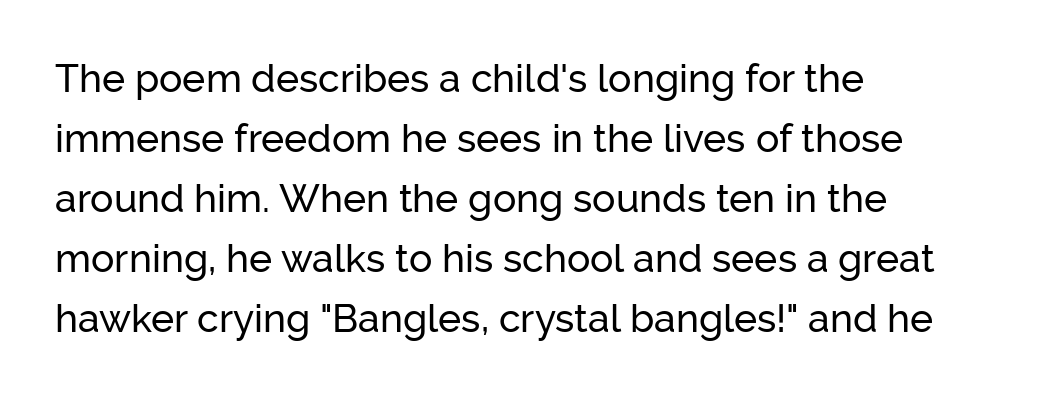
{"serif": "no", "italic": "no", "width": "normal", "stroke_contrast": "low", "x_height": "medium", "monospaced": "no", "underline": "no", "align": "left", "line_spacing": "normal", "line_spacing_ratio": 1.54, "letter_spacing": "normal", "letter_spacing_em": 0.0, "glyph_px": 39}
